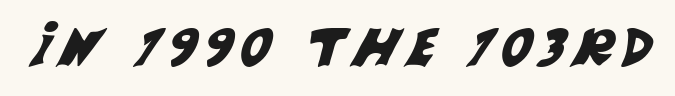
{"serif": "no", "width": "normal", "stroke_contrast": "medium", "x_height": "large", "monospaced": "no", "underline": "no", "glyph_px": 52}
